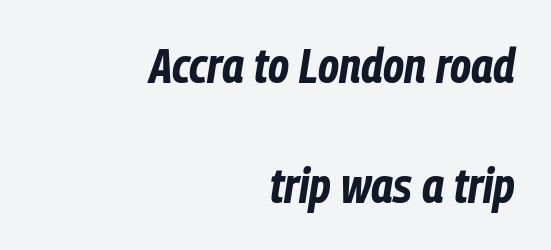
The image shows 48 px bold, condensed type, italic (leaning right); set right-aligned, loose line spacing (2.49x), normal letter spacing, not underlined; low stroke contrast and a medium x-height.
